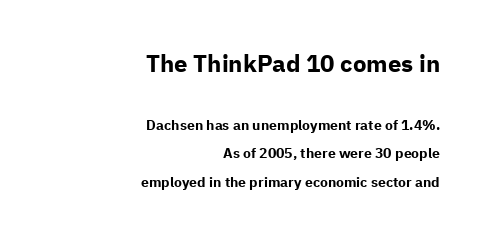
The image shows 24 px bold type, upright; set right-aligned, loose line spacing (2.06x), normal letter spacing, not underlined; the first (top) block is 1.71x larger.
